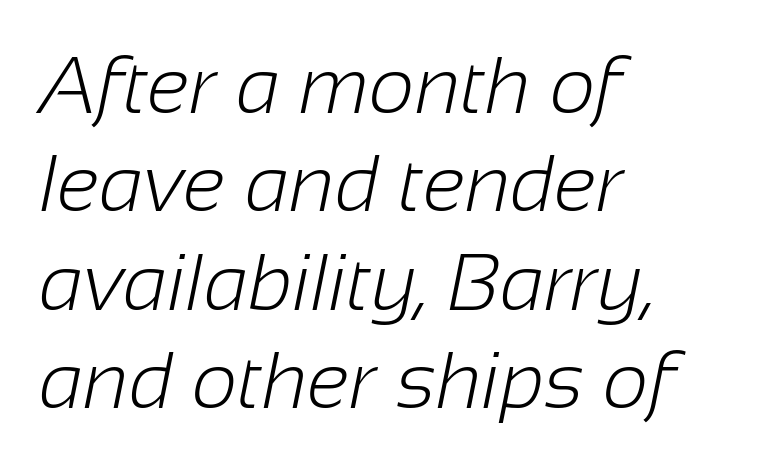
These lines are rendered in a variable-pitch font. Does the copy run flush right? No — it runs flush left. The passage shown has conventional tracking throughout. This is sans-serif lettering, the kind often seen on screens and signage. Weight class: somewhere from thin through regular.
